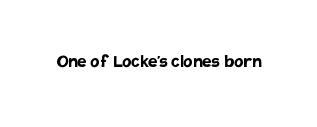
Q: Is the text bold? A: Yes.
Q: Is the text italic (slanted)? A: No, it is upright.
Q: Is the text underlined? A: No.
Q: Is the spacing between letters normal or unusually wide? A: Normal.
